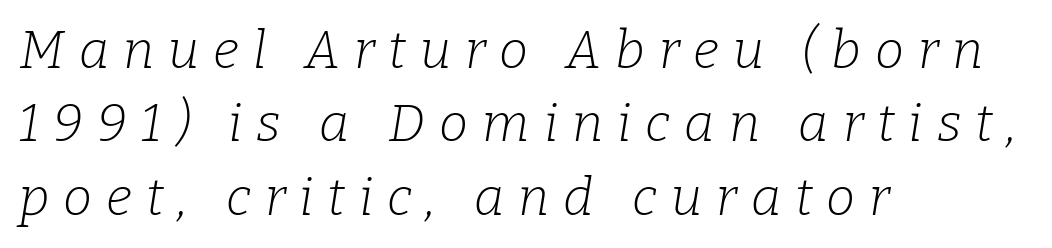
The image shows 52 px light serif type, italic (leaning right); set left-aligned, normal line spacing (1.41x), unusually wide letter spacing (+0.27 em), not underlined; low stroke contrast and a medium x-height.
